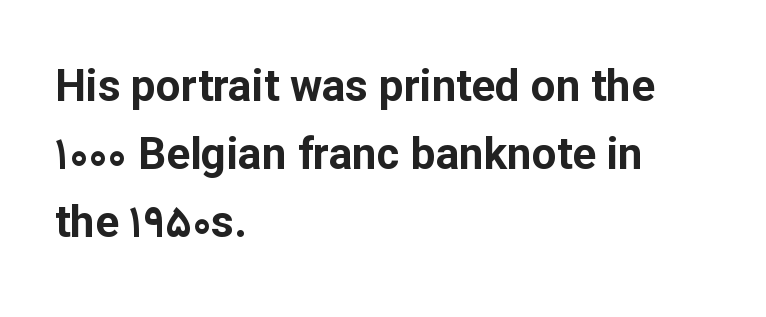
Students, observe: this is what conventionally led text looks like. Horizontal alignment here is leftward, the default for most running prose. The space beneath each line is pristine and unruled. Here the designer chose a conventional face with non-uniform glyph widths. When letters stand straight like this, we call the style roman or upright. You'd pick this weight for a headline — it's a proper bold.
